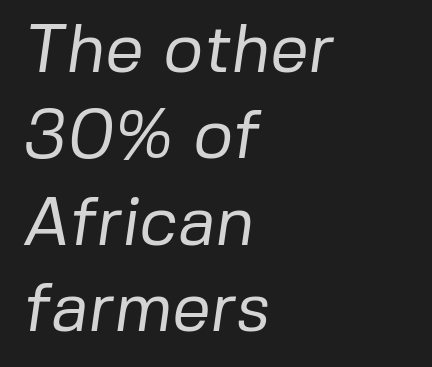
{"serif": "no", "bold": "no", "weight": "regular", "width": "normal", "stroke_contrast": "low", "x_height": "medium", "monospaced": "no", "underline": "no", "align": "left", "line_spacing": "normal", "line_spacing_ratio": 1.27, "letter_spacing": "normal", "letter_spacing_em": 0.0, "glyph_px": 68}
